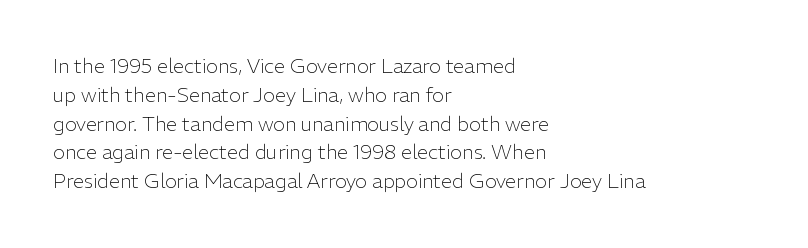
Q: Is the text bold? A: No.
Q: Is the text italic (slanted)? A: No, it is upright.
Q: Is the text underlined? A: No.
Q: How is the paragraph aligned? A: Left-aligned.
Q: Is the spacing between letters normal or unusually wide? A: Normal.
Q: Is the spacing between lines tight, normal or loose? A: Normal.
